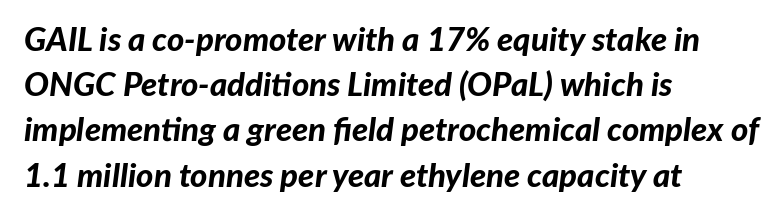
Q: Is the text bold? A: Yes.
Q: Is the text italic (slanted)? A: Yes, it leans right by about 7 degrees.
Q: Is the text underlined? A: No.
Q: How is the paragraph aligned? A: Left-aligned.
Q: Is the spacing between letters normal or unusually wide? A: Normal.
Q: Is the spacing between lines tight, normal or loose? A: Normal.
Q: Width (condensed, normal, or wide)? A: Normal.
Q: Stroke contrast? A: Low.
Q: x-height? A: Medium.
Q: Monospaced? A: No.
